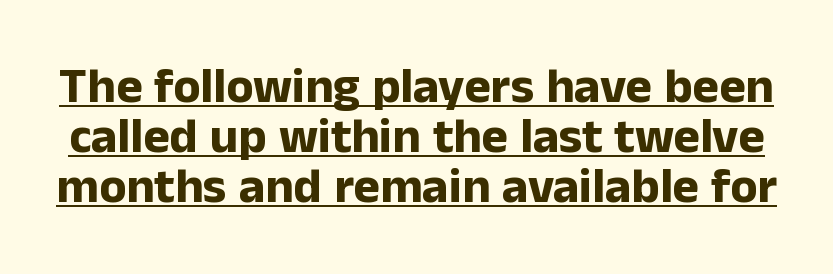
The image shows 50 px bold sans-serif type, upright; set tight line spacing (1.0x), normal letter spacing, underlined; low stroke contrast and a medium x-height.
